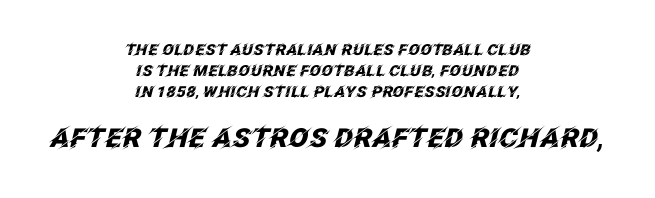
Q: Is the text bold? A: Yes.
Q: Is the text italic (slanted)? A: Yes, it leans right by about 12 degrees.
Q: Is the text underlined? A: No.
Q: How is the paragraph aligned? A: Centered.
Q: Is the spacing between letters normal or unusually wide? A: Normal.
Q: Is the spacing between lines tight, normal or loose? A: Normal.
Q: Which block of text is set in a larger size, the first (top) or the second (bottom)? A: The second (bottom) one.
